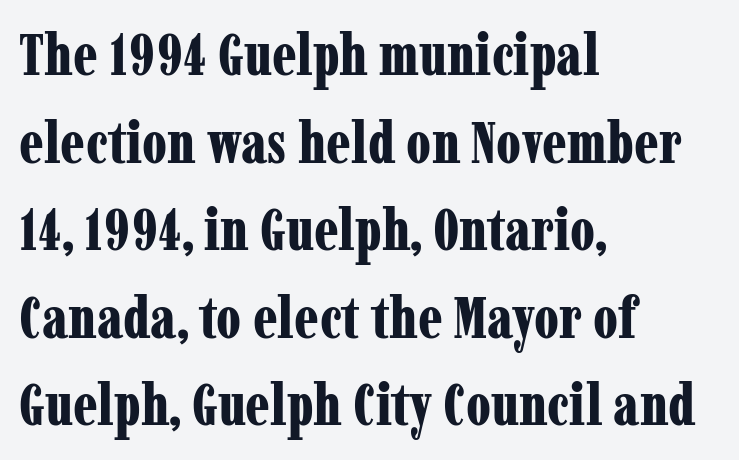
{"serif": "yes", "italic": "no", "bold": "yes", "weight": "bold", "width": "condensed", "stroke_contrast": "low", "x_height": "medium", "monospaced": "no", "underline": "no", "align": "left", "line_spacing": "normal", "line_spacing_ratio": 1.51, "letter_spacing": "normal", "letter_spacing_em": 0.0, "glyph_px": 58}
